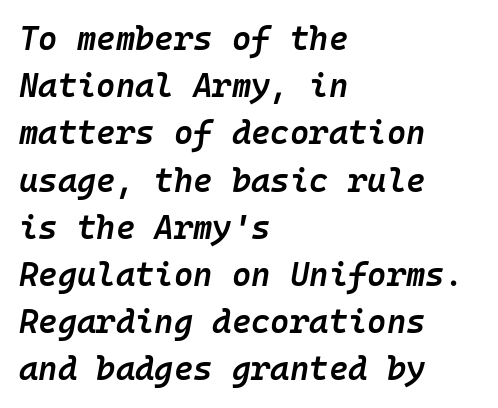
Q: Is the text bold? A: Semi-bold.
Q: Is the text italic (slanted)? A: Yes, it leans right by about 10 degrees.
Q: Is the text underlined? A: No.
Q: How is the paragraph aligned? A: Left-aligned.
Q: Is the spacing between letters normal or unusually wide? A: Normal.
Q: Is the spacing between lines tight, normal or loose? A: Normal.
Q: Width (condensed, normal, or wide)? A: Normal.
Q: Stroke contrast? A: Low.
Q: x-height? A: Medium.
Q: Monospaced? A: Yes.
